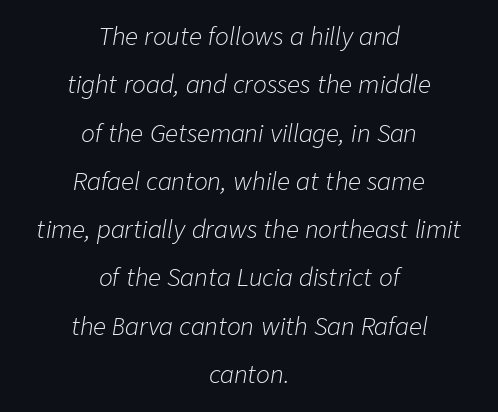
The image shows 23 px text type, italic (leaning right); set centered, loose line spacing (2.1x), normal letter spacing, not underlined.
